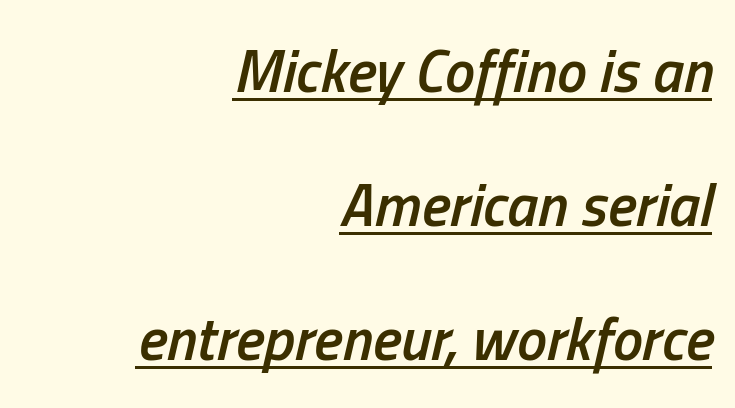
{"italic": "yes", "lean": "right", "slant_degrees": 13, "bold": "semi", "weight": "semibold", "width": "condensed", "stroke_contrast": "low", "x_height": "medium", "monospaced": "no", "underline": "yes", "align": "right", "line_spacing": "loose", "line_spacing_ratio": 2.23, "letter_spacing": "normal", "letter_spacing_em": 0.0, "glyph_px": 60}
